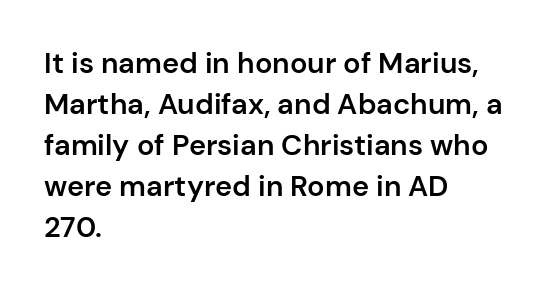
Q: Is the text bold? A: Semi-bold.
Q: Is the text italic (slanted)? A: No, it is upright.
Q: Is the typeface a serif or a sans-serif typeface? A: Sans-serif.
Q: Is the text underlined? A: No.
Q: How is the paragraph aligned? A: Left-aligned.
Q: Is the spacing between letters normal or unusually wide? A: Normal.
Q: Is the spacing between lines tight, normal or loose? A: Normal.
Q: Width (condensed, normal, or wide)? A: Normal.
Q: Stroke contrast? A: Low.
Q: x-height? A: Medium.
Q: Monospaced? A: No.
